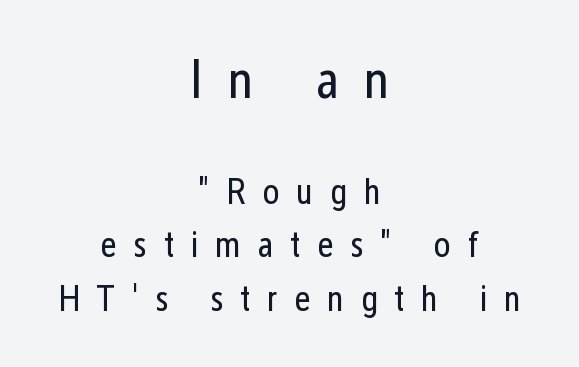
This rendering uses center alignment, leaving both contours irregular but symmetric. Type size steps down from the first block to the second. Is there any slant? The stems are plumb. The horizontal fit of the characters is loose and conspicuously gappy.
